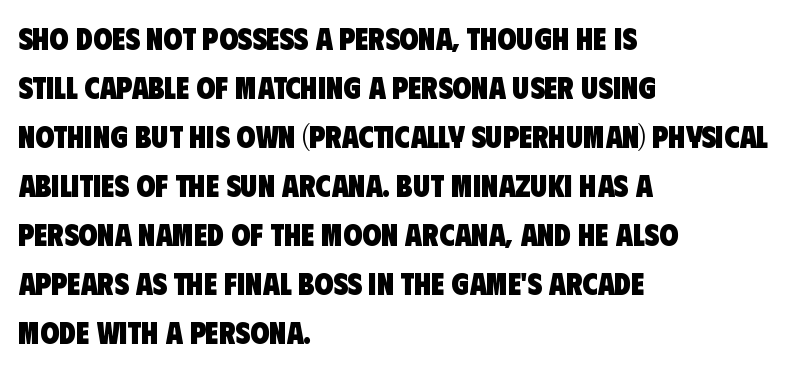
{"serif": "no", "bold": "yes", "weight": "heavy", "width": "condensed", "stroke_contrast": "low", "x_height": "large", "monospaced": "no", "underline": "no", "align": "left", "line_spacing": "normal", "line_spacing_ratio": 1.58, "letter_spacing": "normal", "letter_spacing_em": 0.0, "glyph_px": 31}
